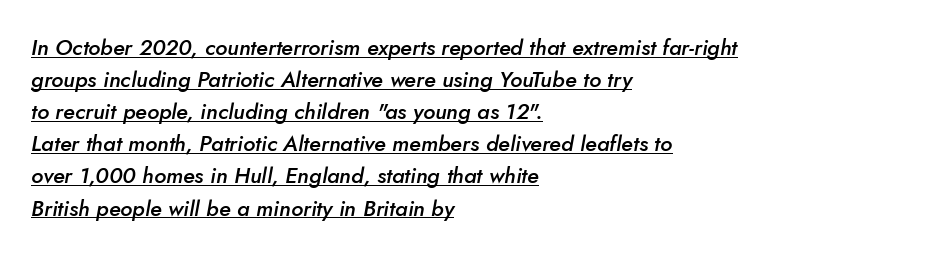
Standard letterfit; no display-style spreading of the glyphs. Vertical spacing — default. Bold? Not quite — semibold, heavier than regular but stopping short. The font's italic variant was chosen for this text. Layout note: lines flush left. A typographer would call this underscored text.
